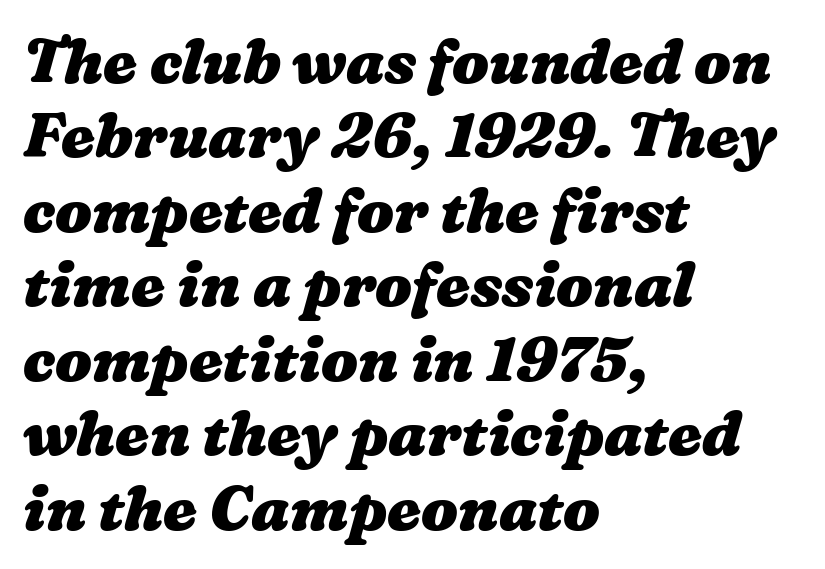
{"bold": "yes", "weight": "heavy", "width": "wide", "stroke_contrast": "medium", "x_height": "medium", "monospaced": "no", "underline": "no", "align": "left", "line_spacing_ratio": 1.22, "letter_spacing": "normal", "letter_spacing_em": 0.0, "glyph_px": 61}
